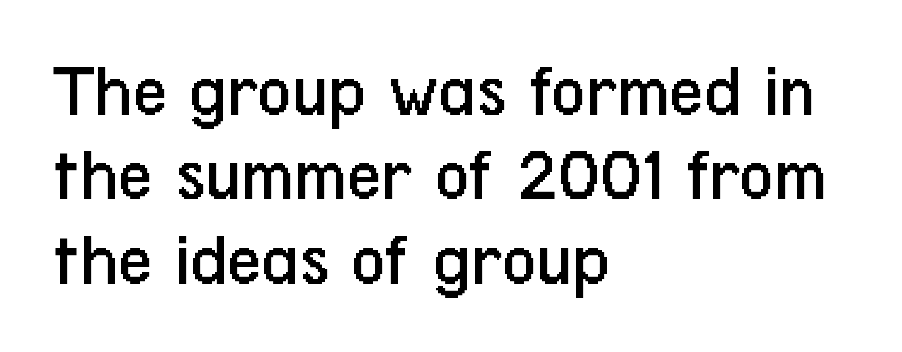
The image shows 76 px regular-weight, condensed sans-serif type, upright; set left-aligned, tight line spacing (1.11x), normal letter spacing, not underlined; low stroke contrast and a medium x-height.
